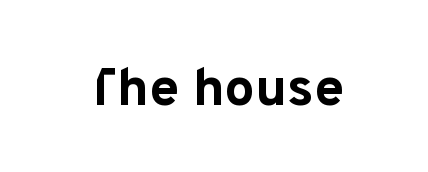
Stroke terminals: plain, sans-serif. Designer's note — italics off, roman on. Each letter keeps its own natural width here, so spacing adapts to shape. No word sits above an underline.
